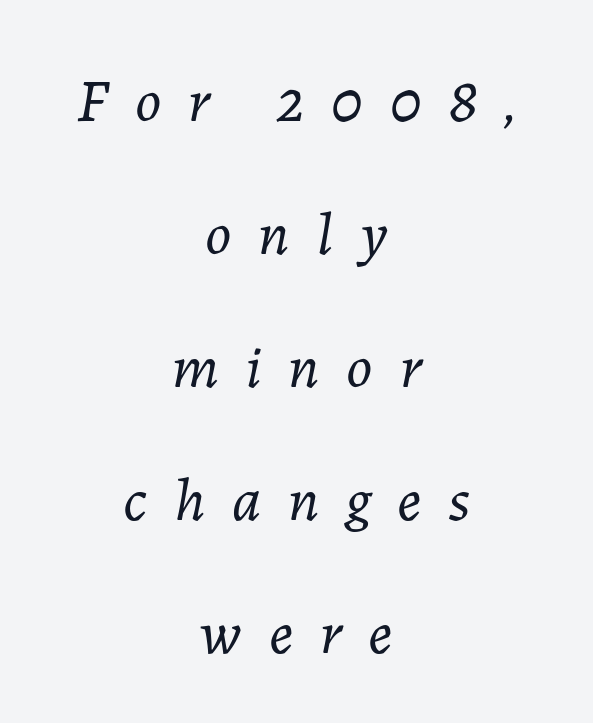
The face used here is proportionally spaced, like ordinary book or web type. Teacher's note: observe the equal gaps on both sides — that is centered alignment. Glyph-to-glyph distance is far greater than everyday printed text. The typography opts for an oblique posture over an upright one.
